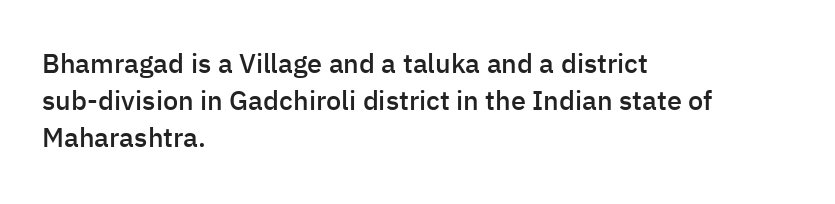
Q: Is the text bold? A: Semi-bold.
Q: Is the text italic (slanted)? A: No, it is upright.
Q: Is the text underlined? A: No.
Q: How is the paragraph aligned? A: Left-aligned.
Q: Is the spacing between letters normal or unusually wide? A: Normal.
Q: Is the spacing between lines tight, normal or loose? A: Normal.
